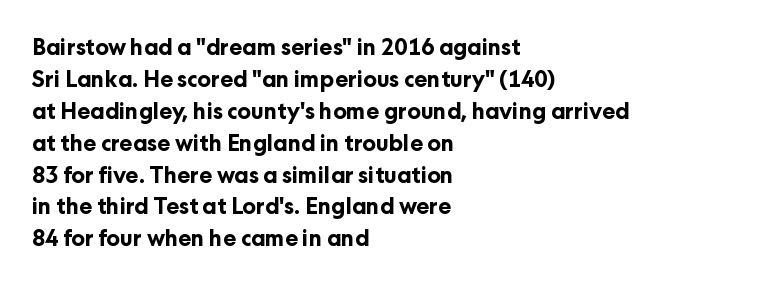
Q: Is the text bold? A: Yes.
Q: Is the text italic (slanted)? A: No, it is upright.
Q: Is the text underlined? A: No.
Q: How is the paragraph aligned? A: Left-aligned.
Q: Is the spacing between letters normal or unusually wide? A: Normal.
Q: Is the spacing between lines tight, normal or loose? A: Normal.
